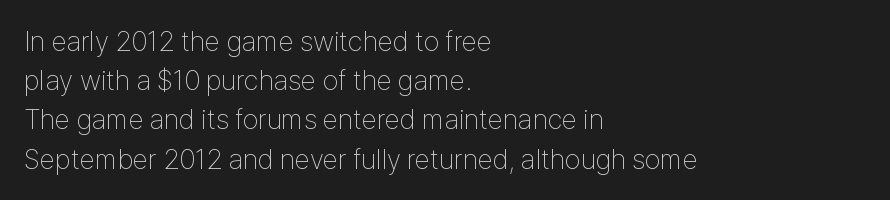
The zone under the glyphs is completely vacant. Type style note: lacks serifs. Where is the straight margin? On the left. Is the letter spacing exaggerated? No — it looks like the ordinary default. Each stroke keeps to a modest, everyday thickness or less. Looks like regular typesetting: each glyph gets only the width it needs.
